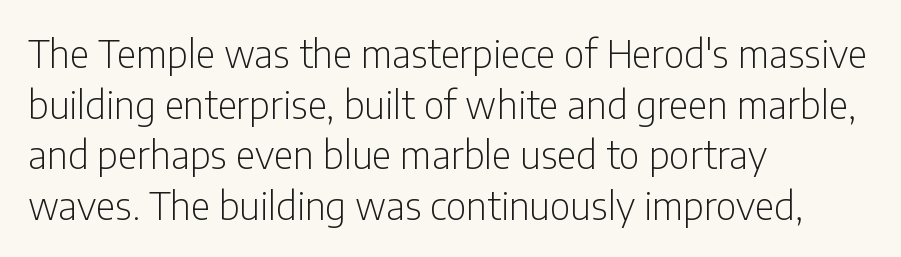
Q: Is the text bold? A: No.
Q: Is the text italic (slanted)? A: No, it is upright.
Q: Is the typeface a serif or a sans-serif typeface? A: Sans-serif.
Q: Is the text underlined? A: No.
Q: How is the paragraph aligned? A: Left-aligned.
Q: Is the spacing between letters normal or unusually wide? A: Normal.
Q: Is the spacing between lines tight, normal or loose? A: Normal.
Q: Width (condensed, normal, or wide)? A: Condensed.
Q: Stroke contrast? A: Low.
Q: x-height? A: Medium.
Q: Monospaced? A: No.
